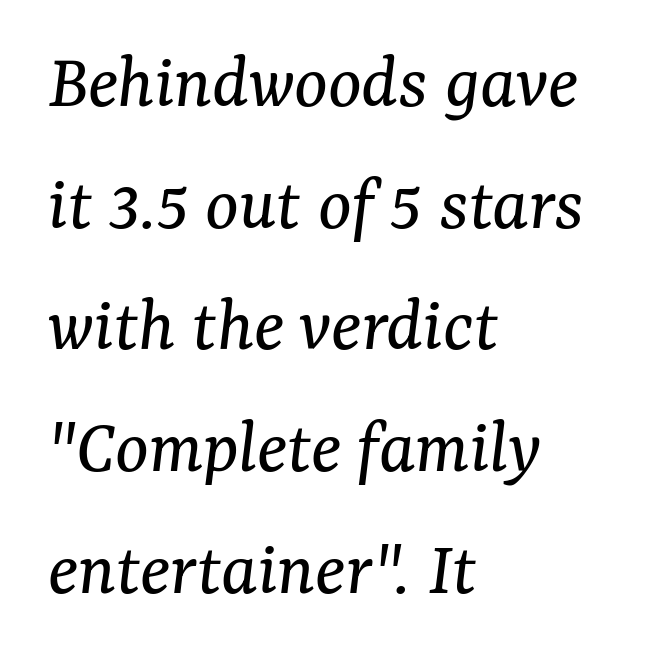
{"serif": "yes", "italic": "yes", "lean": "right", "slant_degrees": 7, "bold": "no", "weight": "regular", "width": "normal", "stroke_contrast": "medium", "x_height": "medium", "monospaced": "no", "underline": "no", "align": "left", "line_spacing": "normal", "line_spacing_ratio": 1.54, "letter_spacing": "normal", "letter_spacing_em": 0.0, "glyph_px": 79}
